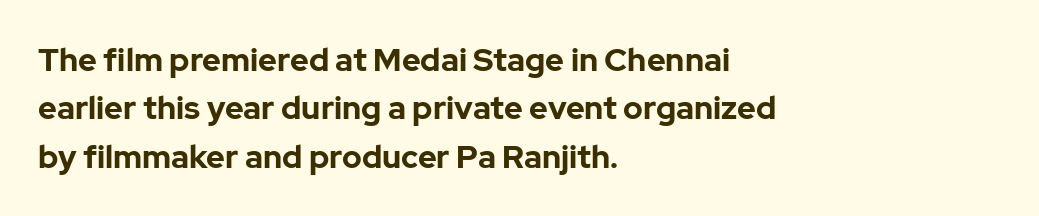
This sample keeps an unexceptional amount of space between lines. Nobody drew a line under any word here. The face used here is rendered with its standard letterfit. The font family rendered here belongs to the sans-serif group.
